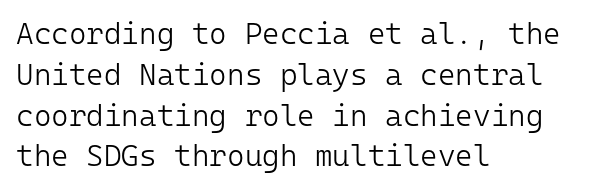
{"serif": "no", "italic": "no", "bold": "no", "weight": "light", "width": "normal", "stroke_contrast": "low", "x_height": "medium", "monospaced": "yes", "underline": "no", "align": "left", "line_spacing": "normal", "line_spacing_ratio": 1.36, "letter_spacing": "normal", "letter_spacing_em": 0.0, "glyph_px": 30}
